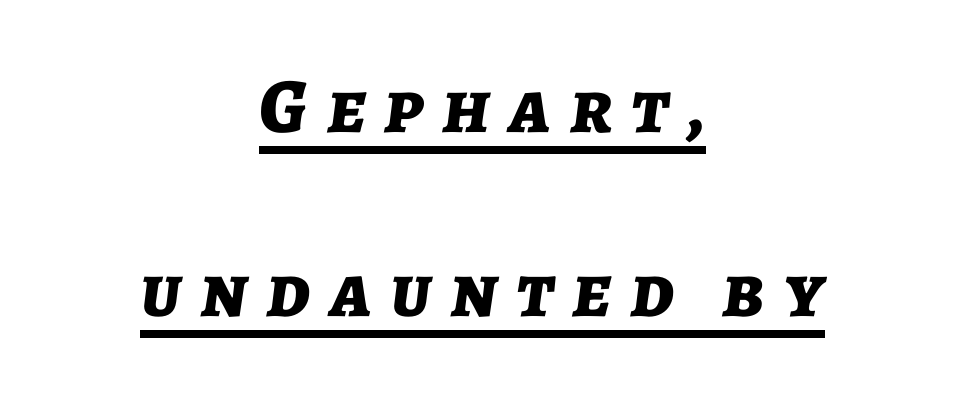
{"italic": "yes", "lean": "right", "slant_degrees": 7, "bold": "yes", "weight": "bold", "width": "normal", "stroke_contrast": "low", "x_height": "medium", "monospaced": "no", "underline": "yes", "align": "center", "line_spacing": "loose", "line_spacing_ratio": 2.36, "letter_spacing": "wide", "letter_spacing_em": 0.24, "glyph_px": 78}
